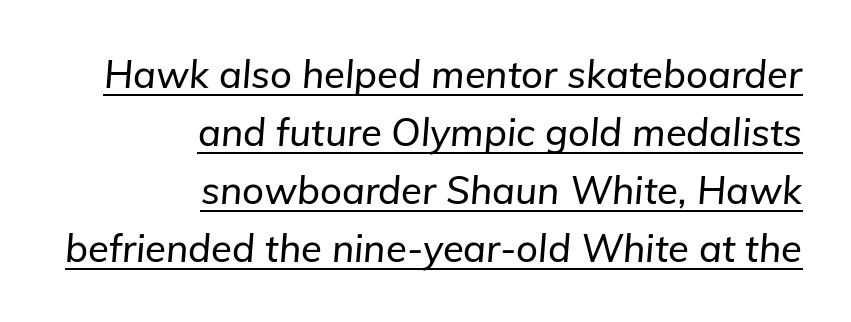
{"italic": "yes", "lean": "right", "slant_degrees": 5, "width": "normal", "stroke_contrast": "low", "x_height": "medium", "monospaced": "no", "underline": "yes", "align": "right", "line_spacing": "normal", "line_spacing_ratio": 1.53, "letter_spacing": "normal", "letter_spacing_em": 0.0, "glyph_px": 38}
